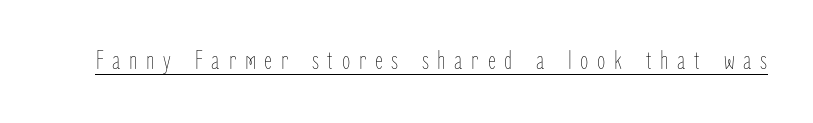
The image shows 27 px text type, upright; set unusually wide letter spacing (+0.32 em), underlined.
